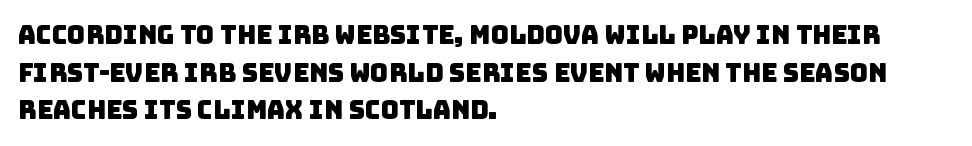
{"underline": "no", "align": "left", "line_spacing": "normal", "line_spacing_ratio": 1.51, "letter_spacing": "normal", "letter_spacing_em": 0.0, "glyph_px": 25}
